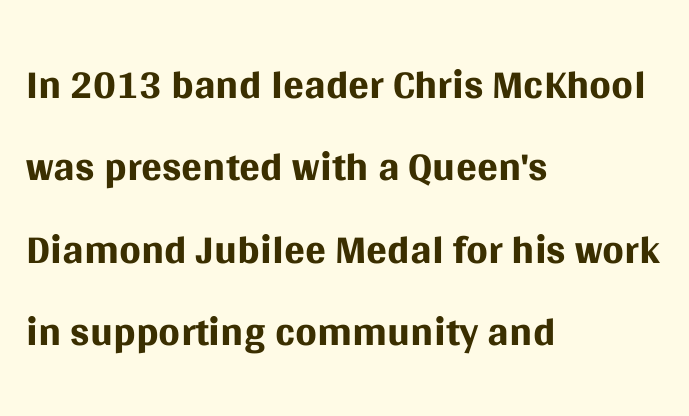
Q: Is the text bold? A: No.
Q: Is the text italic (slanted)? A: No, it is upright.
Q: Is the typeface a serif or a sans-serif typeface? A: Sans-serif.
Q: Is the text underlined? A: No.
Q: How is the paragraph aligned? A: Left-aligned.
Q: Is the spacing between letters normal or unusually wide? A: Normal.
Q: Is the spacing between lines tight, normal or loose? A: Normal.
Q: Width (condensed, normal, or wide)? A: Normal.
Q: Stroke contrast? A: Medium.
Q: x-height? A: Large.
Q: Monospaced? A: No.
